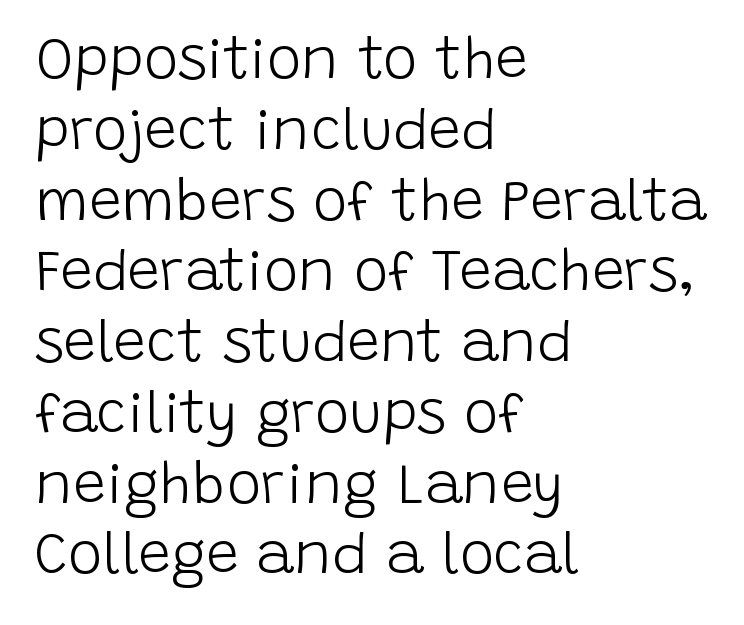
{"serif": "no", "italic": "no", "bold": "no", "weight": "light", "width": "normal", "stroke_contrast": "low", "x_height": "large", "monospaced": "no", "underline": "no", "align": "left", "line_spacing_ratio": 1.22, "letter_spacing": "normal", "letter_spacing_em": 0.0, "glyph_px": 58}
